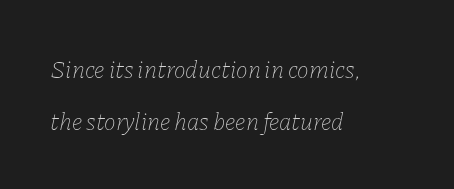
The image shows 25 px text type, italic (leaning right); set left-aligned, loose line spacing (2.09x), normal letter spacing, not underlined.
